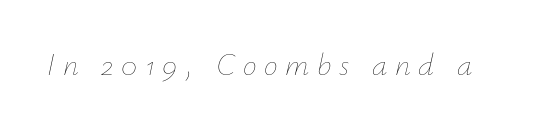
Q: Is the text bold? A: No.
Q: Is the text italic (slanted)? A: Yes, it leans right by about 12 degrees.
Q: Is the text underlined? A: No.
Q: Is the spacing between letters normal or unusually wide? A: Unusually wide.
Q: Width (condensed, normal, or wide)? A: Normal.
Q: Stroke contrast? A: Low.
Q: x-height? A: Small.
Q: Monospaced? A: No.
